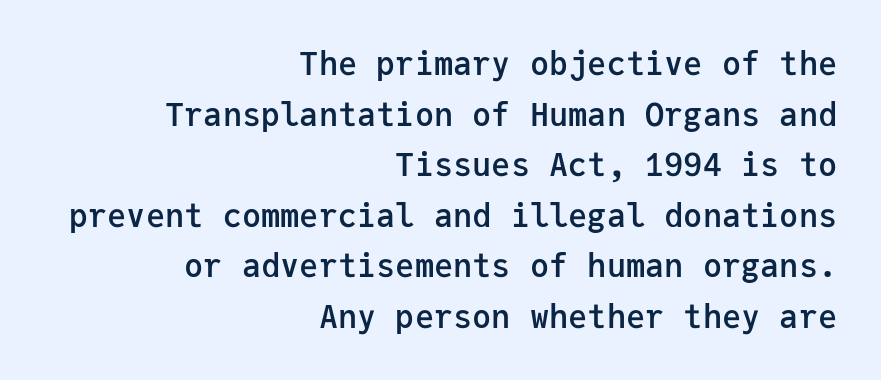
{"serif": "no", "italic": "no", "bold": "semi", "weight": "semibold", "width": "normal", "stroke_contrast": "low", "x_height": "medium", "monospaced": "yes", "underline": "no", "align": "right", "line_spacing": "normal", "line_spacing_ratio": 1.58, "letter_spacing": "normal", "letter_spacing_em": 0.0, "glyph_px": 32}
